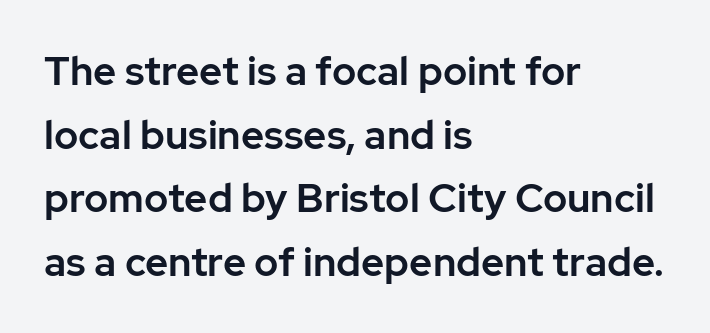
The image shows 40 px sans-serif type, upright; set left-aligned, normal line spacing (1.59x), normal letter spacing, not underlined; low stroke contrast and a medium x-height.
